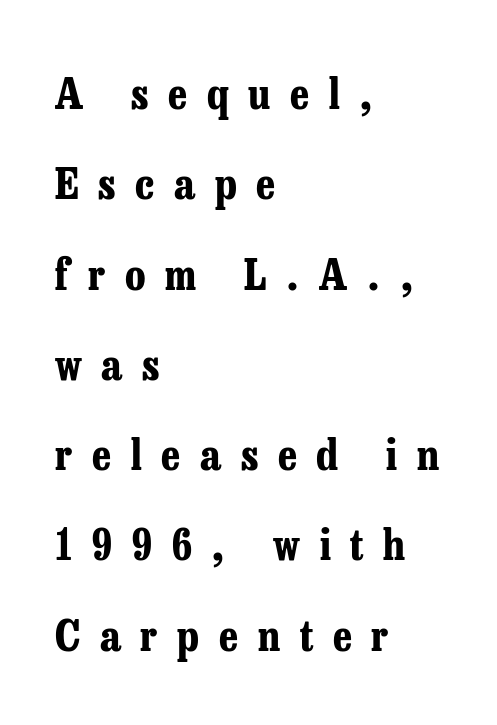
Left-aligned paragraph, ragged on the right. Glyph-to-glyph distance is far greater than everyday printed text. Note the varied advance widths — an 'i' is clearly narrower than an 'm'. Nope, not italic — everything's standing straight. Serifs: yes, visible at the terminals of the letterforms.
